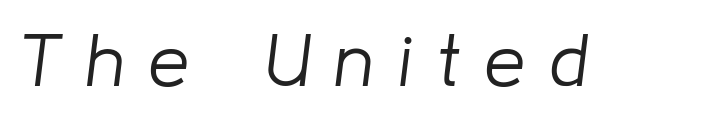
Q: Is the text bold? A: No.
Q: Is the text italic (slanted)? A: Yes, it leans right by about 8 degrees.
Q: Is the text underlined? A: No.
Q: Is the spacing between letters normal or unusually wide? A: Unusually wide.
Q: Width (condensed, normal, or wide)? A: Normal.
Q: Stroke contrast? A: Low.
Q: x-height? A: Medium.
Q: Monospaced? A: No.
